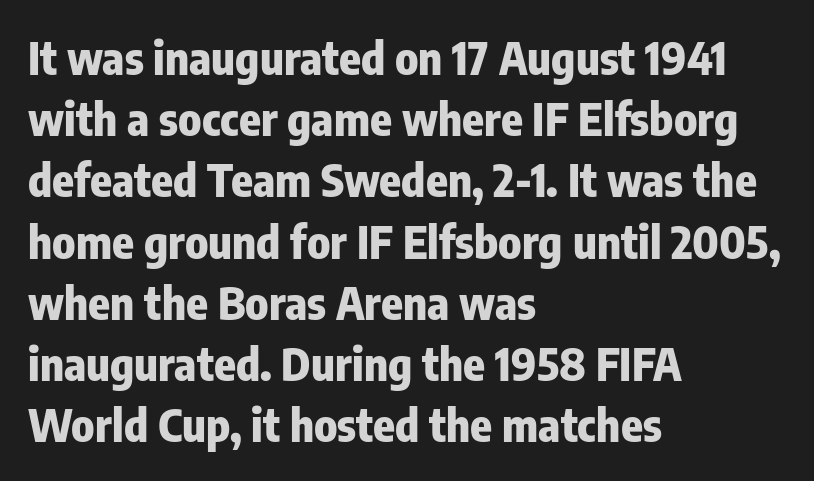
Vertical strokes here are truly vertical. Line beginnings align vertically; line endings do not. Think of a printed novel: that variable character pitch is what you see here. Students, this is bold: see how much ink each stroke carries. A clean baseline with only descenders dipping below it. The rendering uses a moderate line-height, typical for paragraphs.
